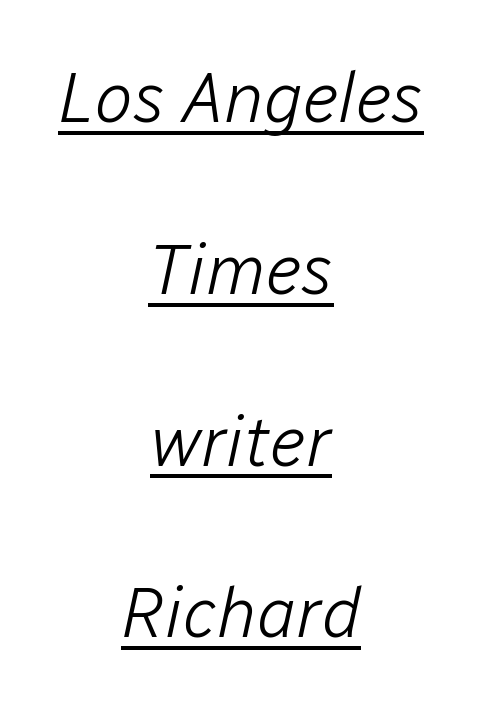
Q: Is the text bold? A: No.
Q: Is the text italic (slanted)? A: Yes, it leans right by about 12 degrees.
Q: Is the text underlined? A: Yes.
Q: How is the paragraph aligned? A: Centered.
Q: Is the spacing between letters normal or unusually wide? A: Normal.
Q: Is the spacing between lines tight, normal or loose? A: Loose.
Q: Width (condensed, normal, or wide)? A: Normal.
Q: Stroke contrast? A: Low.
Q: x-height? A: Medium.
Q: Monospaced? A: No.
